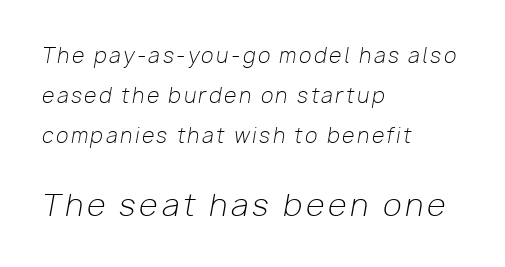
Q: Is the text bold? A: No.
Q: Is the text italic (slanted)? A: Yes, it leans right by about 10 degrees.
Q: Is the text underlined? A: No.
Q: How is the paragraph aligned? A: Left-aligned.
Q: Is the spacing between lines tight, normal or loose? A: Loose.
Q: Which block of text is set in a larger size, the first (top) or the second (bottom)? A: The second (bottom) one.
Q: Width (condensed, normal, or wide)? A: Normal.
Q: Stroke contrast? A: Low.
Q: x-height? A: Medium.
Q: Monospaced? A: No.
